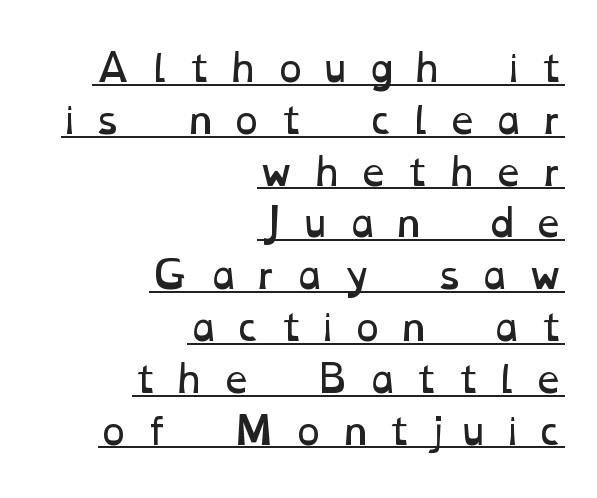
Students, observe: this is what conventionally led text looks like. Compared with typical body copy, the letter spacing here is much looser. The lines in this sample share a right terminus and differ only in where they begin. Spacing verdict: proportional, widths tailored to each character.
